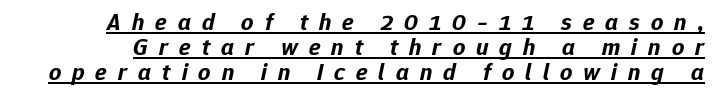
Is the letter spacing exaggerated? Yes — the characters are pushed far apart. Rendered with sloped, italic letterforms. Notice how a bar underscores the lettering throughout. The strokes are fattened all the way to bold.
